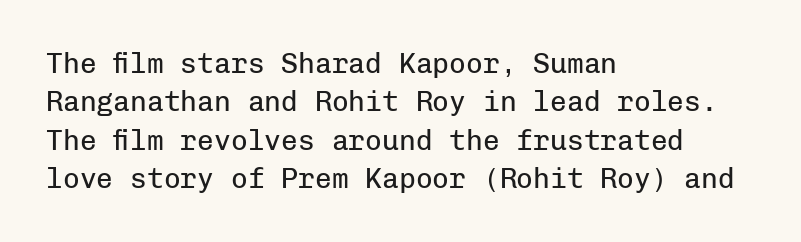
The image shows 28 px regular-weight sans-serif type, upright, monospaced; set left-aligned, normal line spacing (1.37x), normal letter spacing, not underlined; low stroke contrast and a medium x-height.
